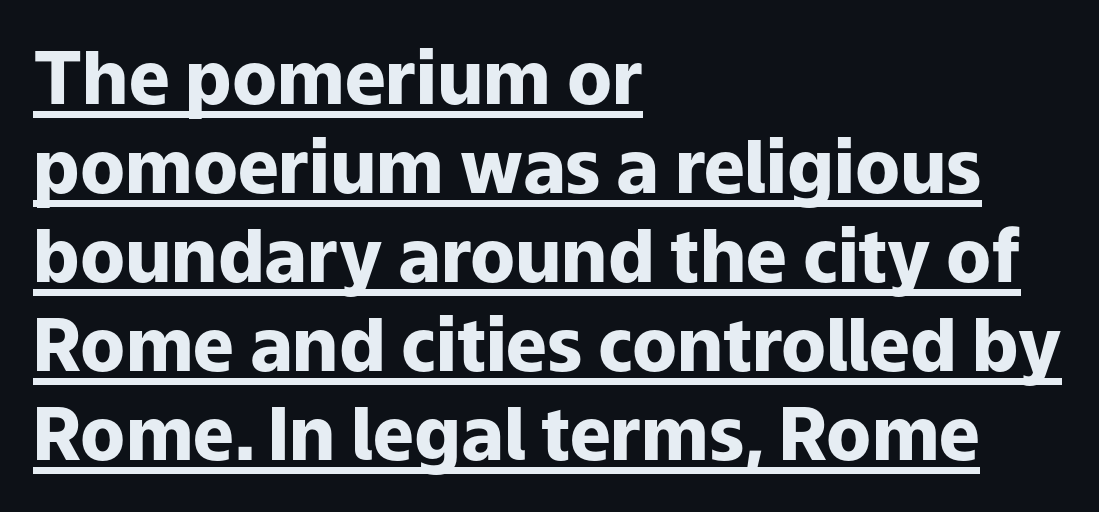
The rendering uses natural spacing where letterforms have individual widths. A typesetter would label this face a sans. The typesetter has applied underlining to the passage shown. The passage is arranged the way most books set body copy — flush left. As a designer I'd log this as weight 700, bold.
